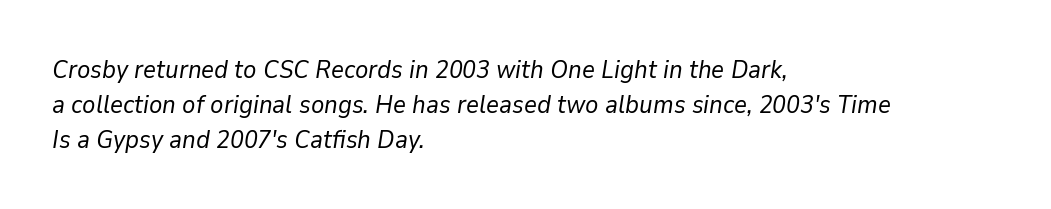
The image shows 25 px text type, italic (leaning right); set left-aligned, normal line spacing (1.4x), normal letter spacing, not underlined.
